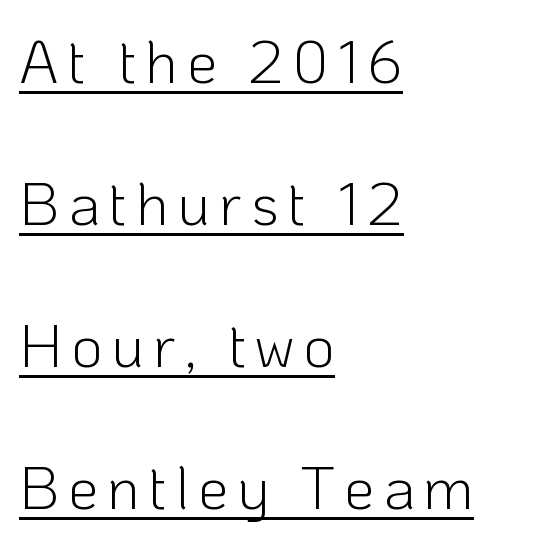
Serif or sans? Sans — the stroke terminals are bare. The letters advance in unequal steps, a hallmark of proportional type. Counters stay open thanks to moderate or lighter strokes. The face used here appears with an underline applied. Posture: straight, roman, zero tilt. Where is the straight margin? On the left.
